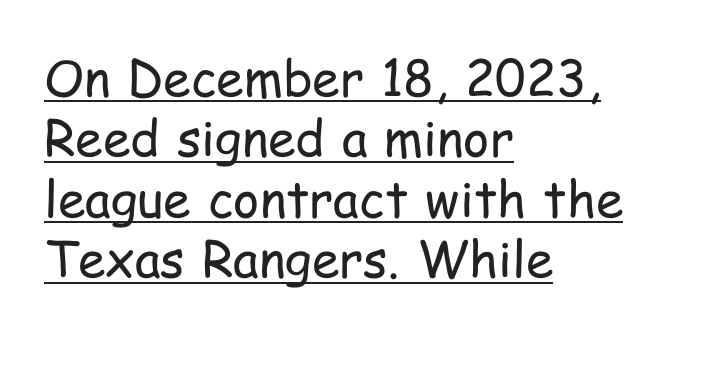
The image shows 50 px regular-weight, condensed sans-serif type, upright; set left-aligned, line spacing 1.21x, normal letter spacing, underlined; low stroke contrast and a medium x-height.
